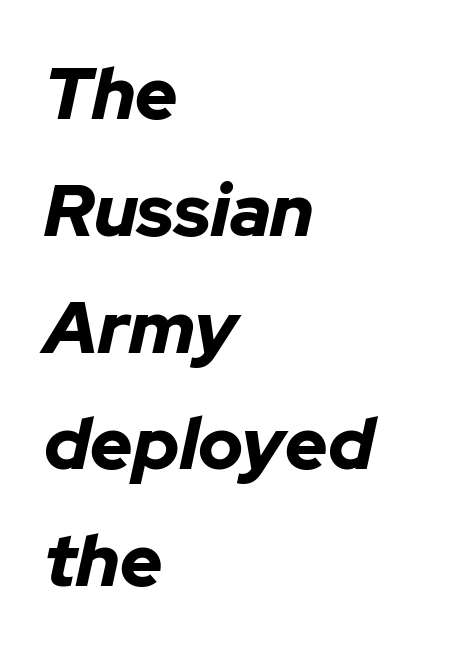
The letterforms sit shoulder to shoulder at normal distance. The specimen omits any rule beneath the text block's lines. Casual observation: everything's shoved over to the left. Looks like regular typesetting: each glyph gets only the width it needs. Strokes here are thick enough to call this a true bold.
